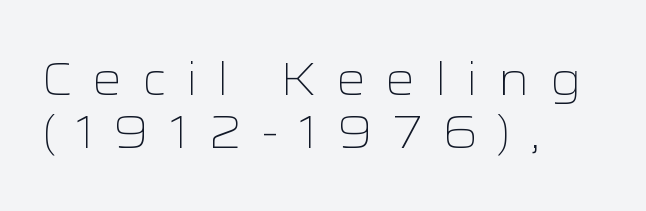
The image shows 47 px light, wide sans-serif type, upright; set left-aligned, tight line spacing (1.13x), unusually wide letter spacing (+0.41 em), not underlined; low stroke contrast and a medium x-height.
